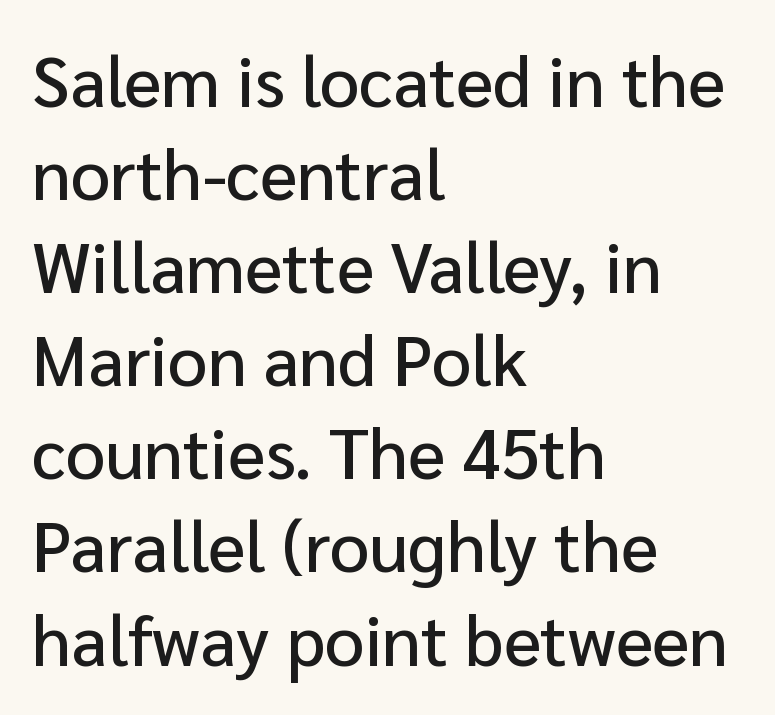
Q: Is the text italic (slanted)? A: No, it is upright.
Q: Is the typeface a serif or a sans-serif typeface? A: Sans-serif.
Q: Is the text underlined? A: No.
Q: How is the paragraph aligned? A: Left-aligned.
Q: Is the spacing between letters normal or unusually wide? A: Normal.
Q: Is the spacing between lines tight, normal or loose? A: Normal.
Q: Width (condensed, normal, or wide)? A: Normal.
Q: Stroke contrast? A: Low.
Q: x-height? A: Medium.
Q: Monospaced? A: No.
